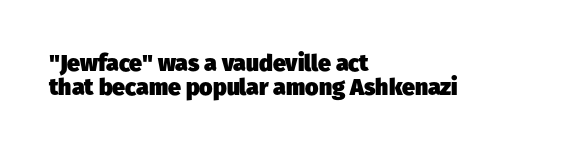
The image shows 23 px bold type; set left-aligned, tight line spacing (1.03x), normal letter spacing, not underlined.
